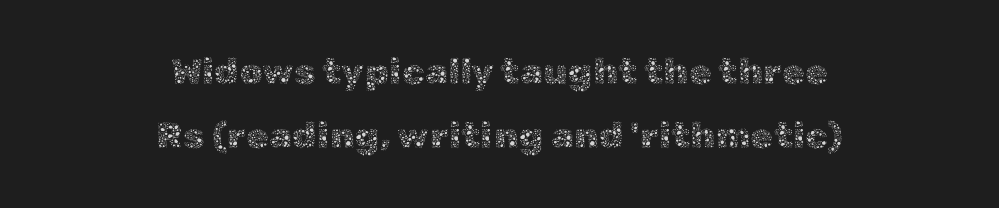
Q: Is the text bold? A: No.
Q: Is the text italic (slanted)? A: No, it is upright.
Q: Is the text underlined? A: No.
Q: How is the paragraph aligned? A: Centered.
Q: Is the spacing between letters normal or unusually wide? A: Normal.
Q: Width (condensed, normal, or wide)? A: Normal.
Q: x-height? A: Medium.
Q: Monospaced? A: No.
